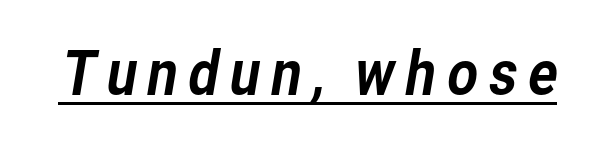
Q: Is the typeface a serif or a sans-serif typeface? A: Sans-serif.
Q: Is the text underlined? A: Yes.
Q: Width (condensed, normal, or wide)? A: Normal.
Q: Stroke contrast? A: Low.
Q: x-height? A: Medium.
Q: Monospaced? A: No.
